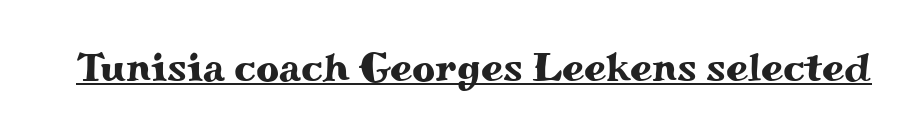
The image shows 40 px wide serif type, upright; set normal letter spacing, underlined; medium stroke contrast and a small x-height.
